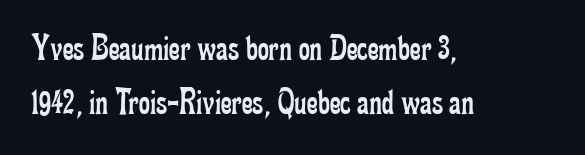
The passage shown is not bold in any degree. Italic: no, the glyphs are upright roman. Spacing between characters is what you'd get straight out of the box. Alignment: flush left. Unlike a clean sans, this face finishes its strokes with serifs. Interline gaps are of average width in this sample.
